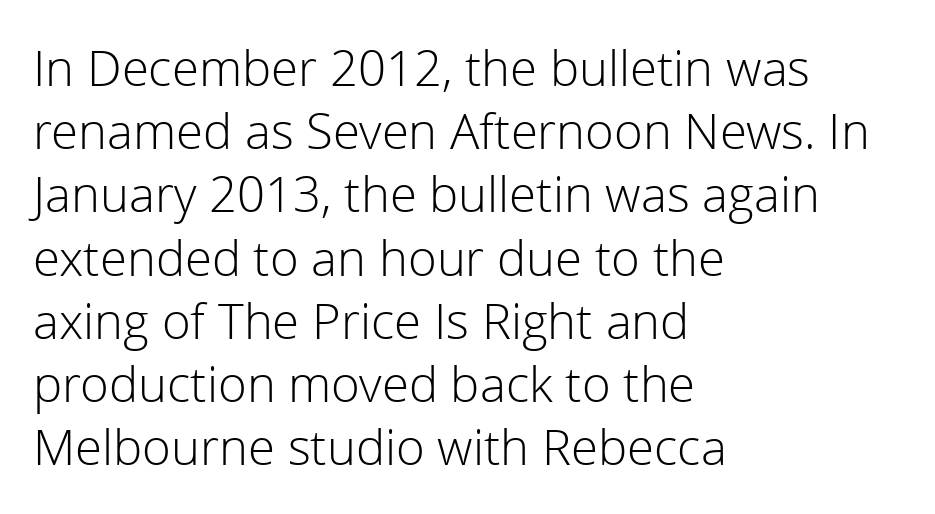
The image shows 49 px light sans-serif type, upright; set left-aligned, normal line spacing (1.29x), normal letter spacing, not underlined; a medium x-height.
